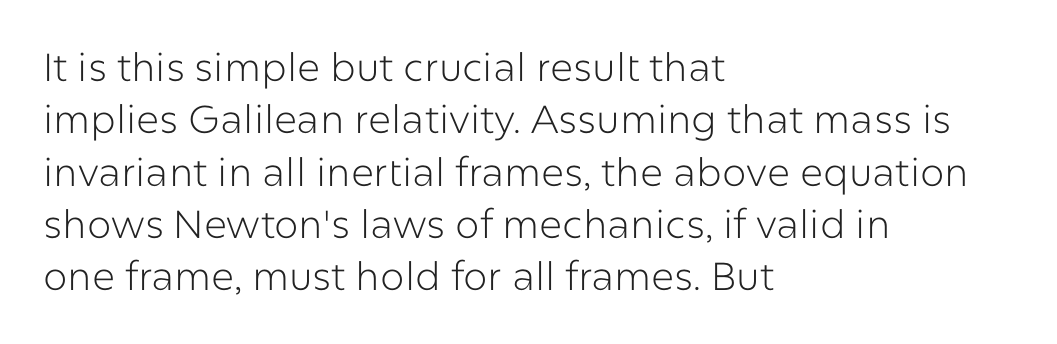
Does extra space separate the letters? No, they use regular spacing. A typesetter would mark this as roman, not italic. The line-height multiplier appears to be the usual default. This rendering features lettering with no underline.
